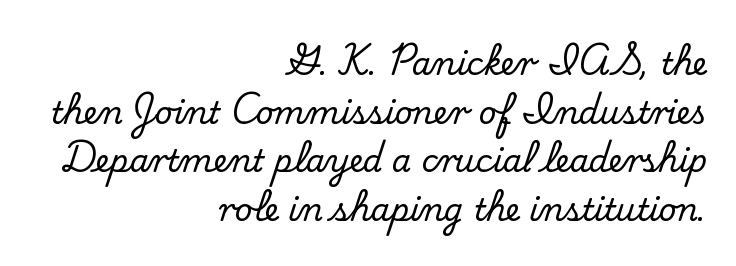
The image shows 31 px serif type; set right-aligned, normal line spacing (1.57x), normal letter spacing, not underlined; medium stroke contrast and a small x-height.
